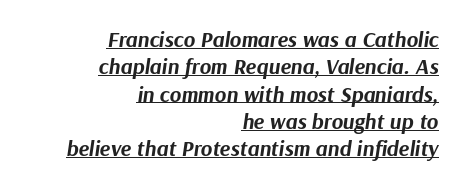
Q: Is the text bold? A: Yes.
Q: Is the text italic (slanted)? A: Yes, it leans right by about 9 degrees.
Q: Is the text underlined? A: Yes.
Q: How is the paragraph aligned? A: Right-aligned.
Q: Is the spacing between letters normal or unusually wide? A: Normal.
